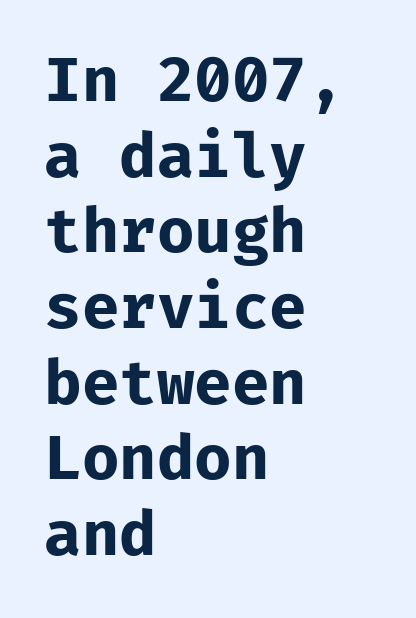
What stands out about the letter spacing? Nothing — it is the standard amount. The passage shown is typed in a monospace face where columns stay perfectly aligned. The text block is weighted toward the left margin, trailing off unevenly rightward. Lines of text with bare space underneath. I'd call this a sans setting — the letters go barefoot. The typesetting leans heavy: a genuine bold.
